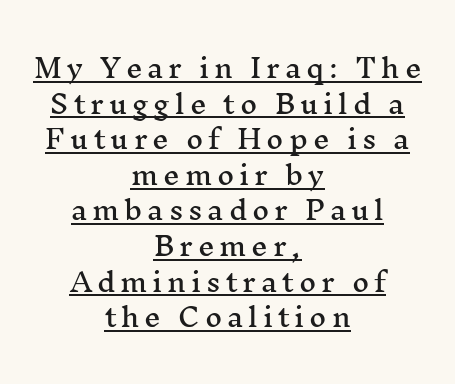
Q: Is the text italic (slanted)? A: No, it is upright.
Q: Is the text underlined? A: Yes.
Q: How is the paragraph aligned? A: Centered.
Q: Is the spacing between lines tight, normal or loose? A: Normal.
